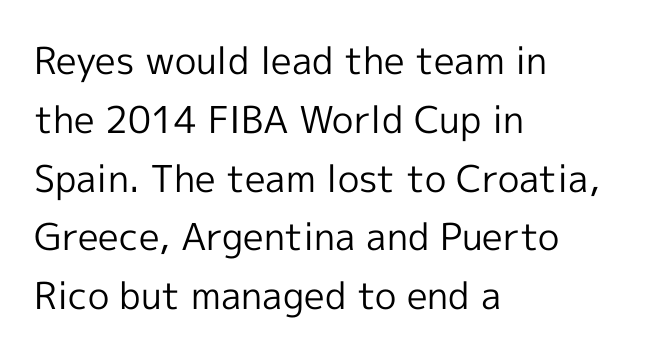
Whoever set this chose a conventional vertical rhythm. Proportional: the letters do not fall into vertical columns. Plain, unruled lines of type. The face used here is rendered with its standard letterfit.
